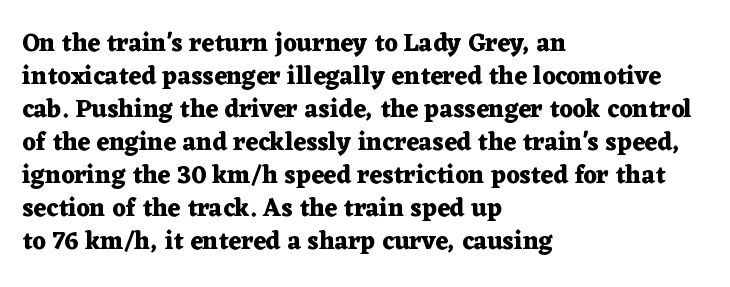
The image shows 25 px bold type, upright; set left-aligned, normal line spacing (1.32x), normal letter spacing, not underlined.
